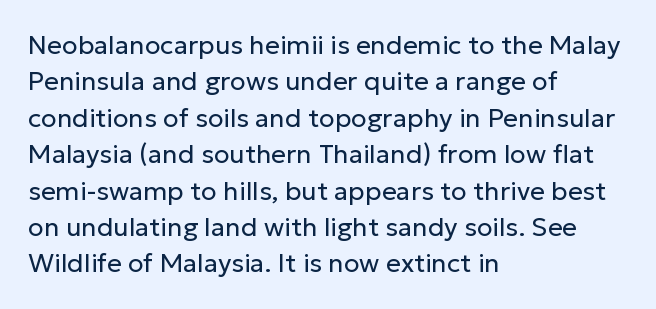
Short and long lines alike share a common starting point at left. The typeface has the unassuming heft of standard copy or less. Is the letter spacing exaggerated? No — it looks like the ordinary default. Has an underline been added? It has not. Posture: vertical.
